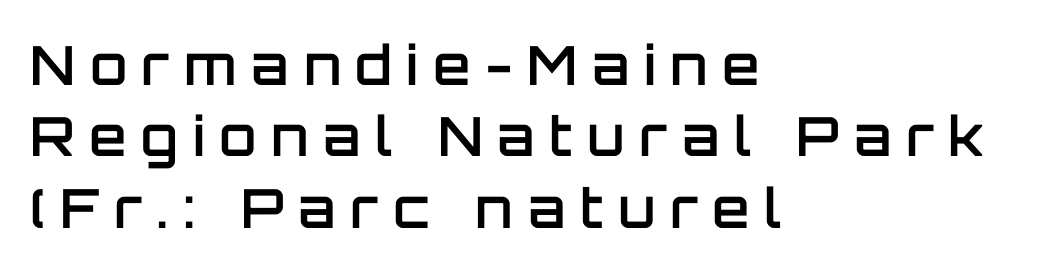
Q: Is the text bold? A: Semi-bold.
Q: Is the text italic (slanted)? A: No, it is upright.
Q: Is the typeface a serif or a sans-serif typeface? A: Sans-serif.
Q: Is the text underlined? A: No.
Q: How is the paragraph aligned? A: Left-aligned.
Q: Is the spacing between letters normal or unusually wide? A: Unusually wide.
Q: Is the spacing between lines tight, normal or loose? A: Normal.
Q: Width (condensed, normal, or wide)? A: Normal.
Q: Stroke contrast? A: Low.
Q: x-height? A: Large.
Q: Monospaced? A: No.
